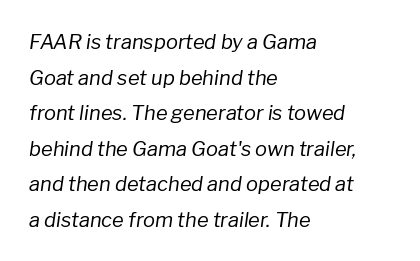
Horizontal alignment here is leftward, the default for most running prose. Tall strokes in this sample are angled rather than plumb. Anything drawn beneath the words? Only blank space. You could call the tracking neutral — neither tight nor loose. The weight would be labelled regular, book, light, or lighter still.
